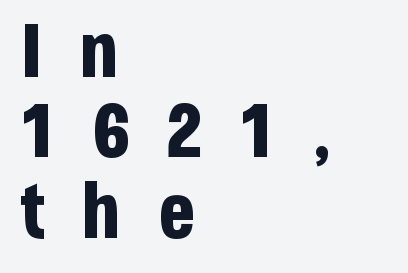
The ragged edge is on the right, which tells us the setting is flush left. Unlike a traditional serif, this face leaves its strokes unadorned. Varying glyph widths throughout — classic text-font behaviour. Baseline-to-baseline distance is barely more than the letter height.
